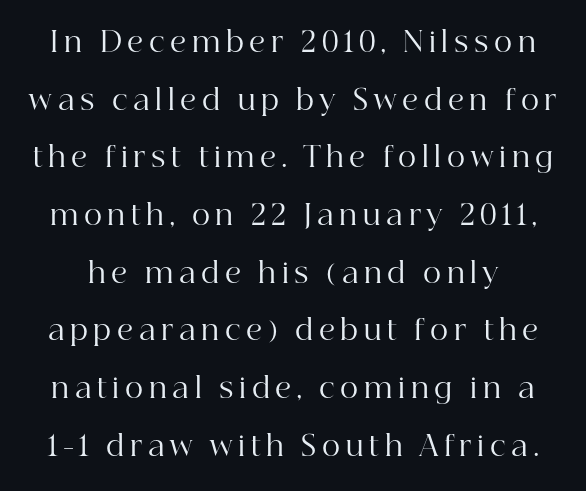
{"serif": "yes", "italic": "no", "bold": "no", "weight": "regular", "width": "normal", "stroke_contrast": "high", "x_height": "medium", "monospaced": "no", "underline": "no", "line_spacing": "loose", "line_spacing_ratio": 2.06, "letter_spacing": "wide", "letter_spacing_em": 0.2, "glyph_px": 28}
